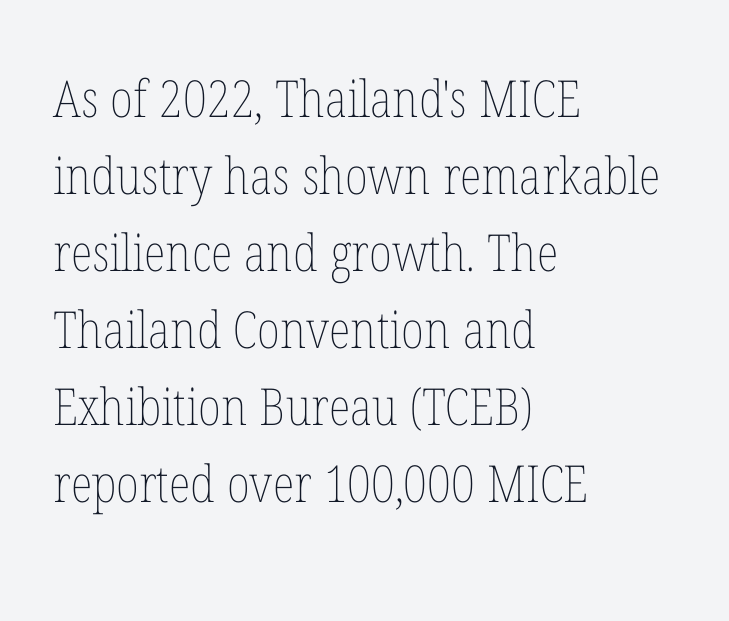
{"italic": "no", "bold": "no", "weight": "thin", "width": "condensed", "stroke_contrast": "low", "x_height": "medium", "monospaced": "no", "underline": "no", "align": "left", "line_spacing": "normal", "line_spacing_ratio": 1.51, "letter_spacing": "normal", "letter_spacing_em": 0.0, "glyph_px": 51}
